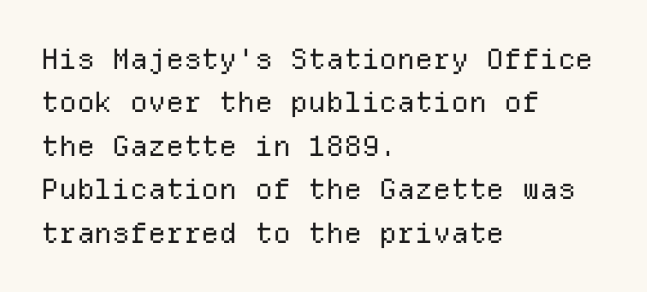
The image shows 28 px regular-weight sans-serif type, upright, monospaced; set left-aligned, normal line spacing (1.55x), normal letter spacing, not underlined; low stroke contrast and a medium x-height.
